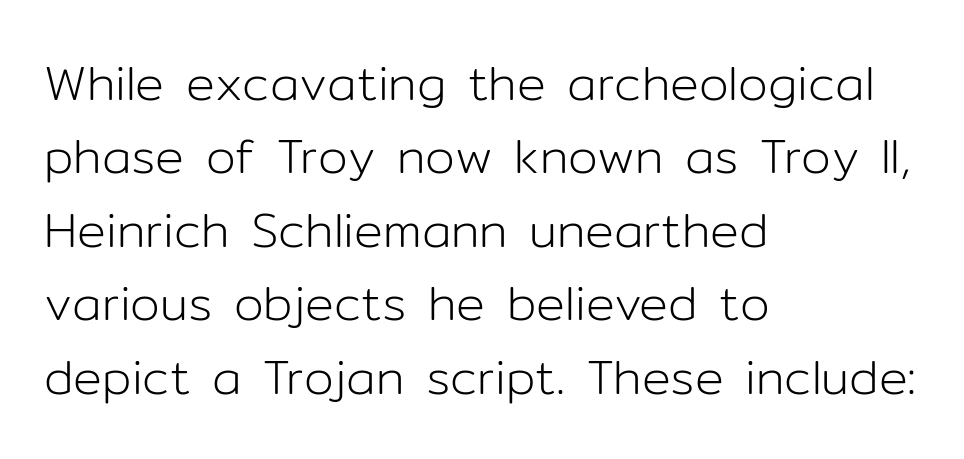
The image shows 48 px light sans-serif type, upright; set left-aligned, normal line spacing (1.53x), normal letter spacing, not underlined; low stroke contrast and a medium x-height.
